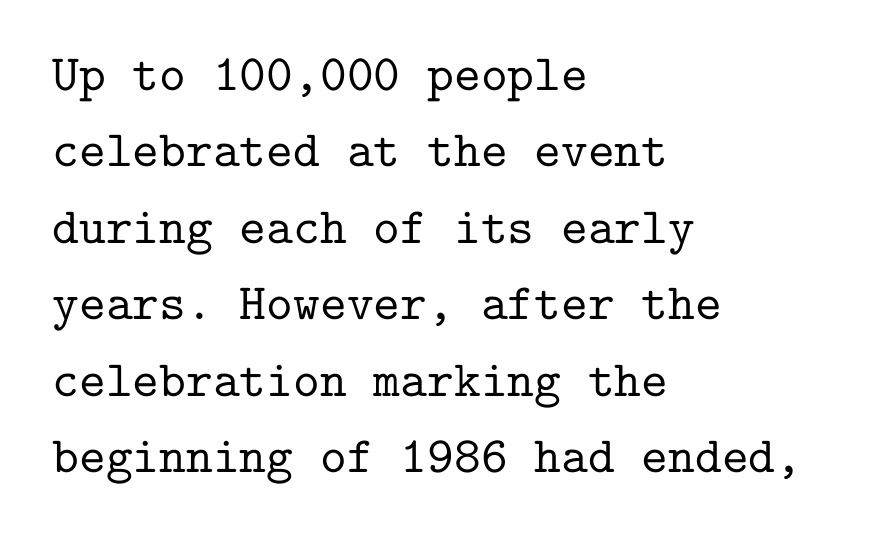
The image shows 51 px serif type, upright, monospaced; set left-aligned, normal line spacing (1.5x), normal letter spacing, not underlined; low stroke contrast and a medium x-height.
